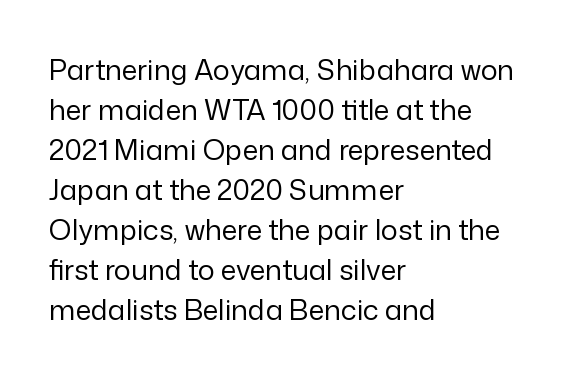
Typographically, this falls in the sans-serif category. Default kerning and tracking; the words read as compact shapes. Do the characters align in a grid? No, the font is proportional. Italic? Not at all — the glyphs are vertical. The cut favours lightness, reaching ordinary text weight at its darkest. Vertical spacing — default.
